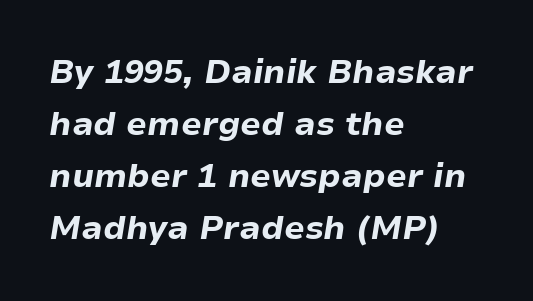
These lines sit exactly where default settings would place them. In CSS terms this would be text-align: left. The space directly below the letters is spotless. Observe the ordinary spacing: letters are neighbours, not strangers.
